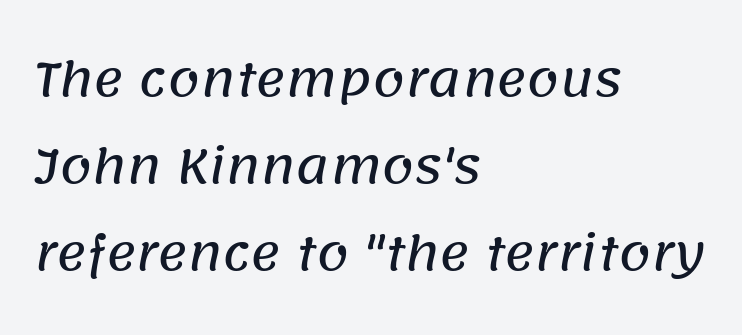
{"serif": "no", "width": "normal", "stroke_contrast": "low", "x_height": "large", "monospaced": "no", "underline": "no", "align": "left", "line_spacing_ratio": 1.89, "letter_spacing": "normal", "letter_spacing_em": 0.0, "glyph_px": 46}
